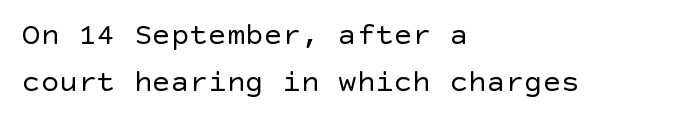
Q: Is the text bold? A: No.
Q: Is the text italic (slanted)? A: No, it is upright.
Q: Is the typeface a serif or a sans-serif typeface? A: Sans-serif.
Q: Is the text underlined? A: No.
Q: How is the paragraph aligned? A: Left-aligned.
Q: Is the spacing between letters normal or unusually wide? A: Normal.
Q: Is the spacing between lines tight, normal or loose? A: Normal.
Q: Width (condensed, normal, or wide)? A: Normal.
Q: x-height? A: Large.
